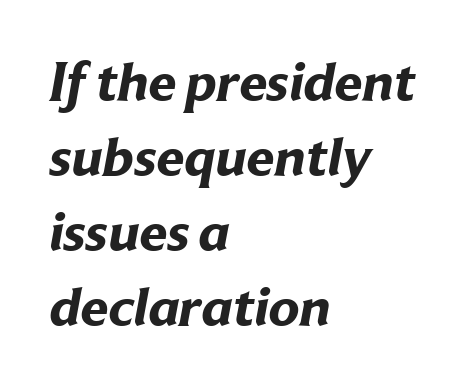
{"serif": "no", "bold": "yes", "weight": "bold", "width": "normal", "stroke_contrast": "low", "x_height": "medium", "monospaced": "no", "underline": "no", "align": "left", "line_spacing": "normal", "line_spacing_ratio": 1.34, "letter_spacing": "normal", "letter_spacing_em": 0.0, "glyph_px": 56}
